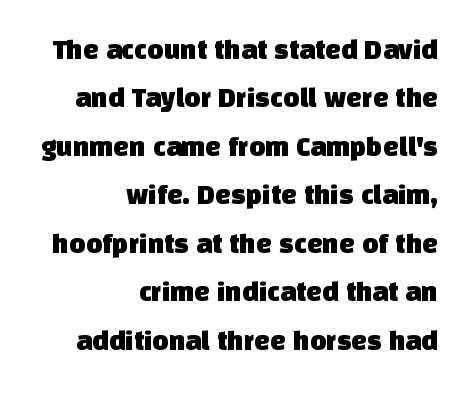
Plain, unruled lines of type. Each letter keeps its own natural width here, so spacing adapts to shape. Right-aligned paragraph, ragged on the left. The tracking reads as untouched default to a designer's eye. Are there feet on the stems? There aren't — it's a sans.
